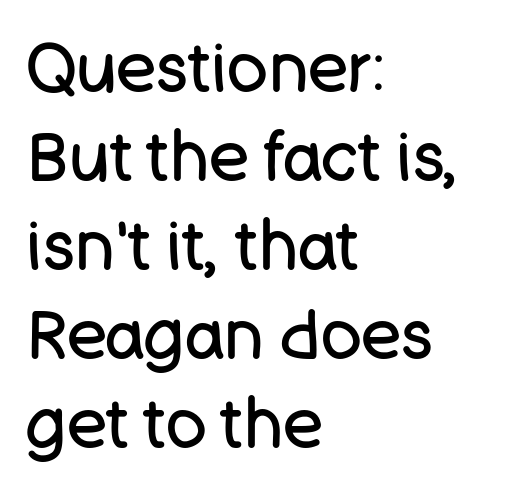
Q: Is the text bold? A: No.
Q: Is the text italic (slanted)? A: No, it is upright.
Q: Is the typeface a serif or a sans-serif typeface? A: Sans-serif.
Q: Is the text underlined? A: No.
Q: How is the paragraph aligned? A: Left-aligned.
Q: Is the spacing between letters normal or unusually wide? A: Normal.
Q: Is the spacing between lines tight, normal or loose? A: Normal.
Q: Width (condensed, normal, or wide)? A: Normal.
Q: Stroke contrast? A: Low.
Q: x-height? A: Large.
Q: Monospaced? A: No.
